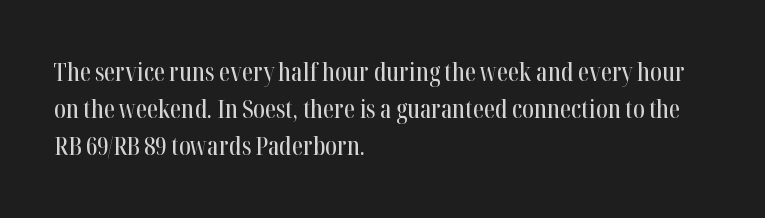
Q: Is the text italic (slanted)? A: No, it is upright.
Q: Is the text underlined? A: No.
Q: How is the paragraph aligned? A: Left-aligned.
Q: Is the spacing between letters normal or unusually wide? A: Normal.
Q: Is the spacing between lines tight, normal or loose? A: Normal.
